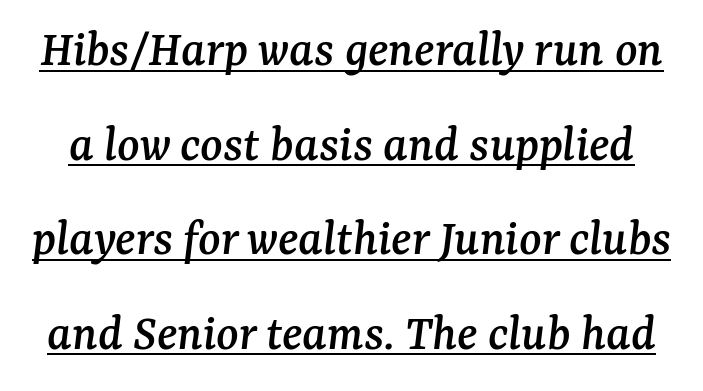
{"serif": "yes", "italic": "yes", "lean": "right", "slant_degrees": 7, "width": "normal", "stroke_contrast": "medium", "x_height": "medium", "monospaced": "no", "underline": "yes", "line_spacing_ratio": 1.82, "letter_spacing": "normal", "letter_spacing_em": 0.0, "glyph_px": 52}
